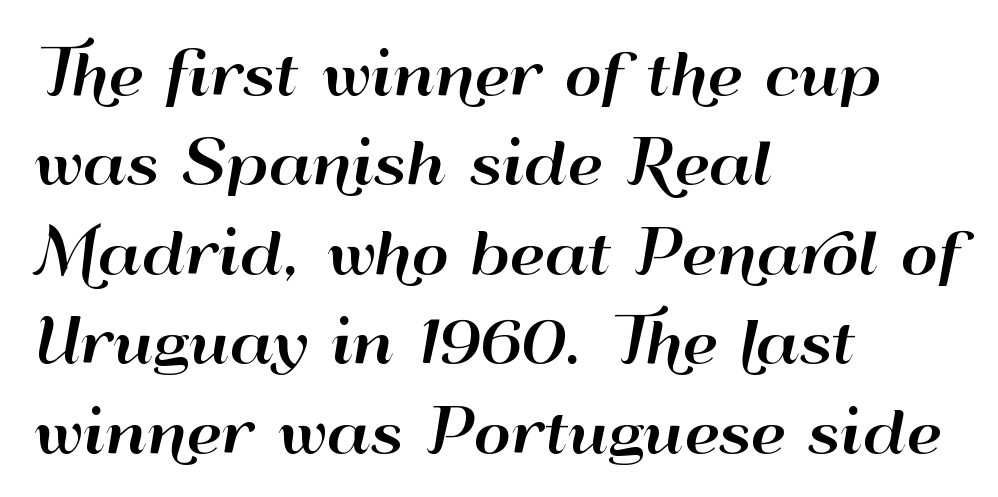
The image shows 57 px wide sans-serif type; set left-aligned, normal line spacing (1.57x), normal letter spacing, not underlined; high stroke contrast and a small x-height.
